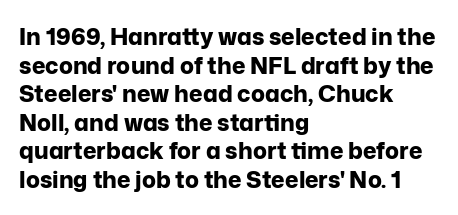
Every character sits straight up, as roman type does. Stroke thickness is high; the sample reads as a true bold. Inter-character spacing is left at the font's built-in metrics. Casual observation: everything's shoved over to the left. The specimen omits any rule beneath the text block's lines.
